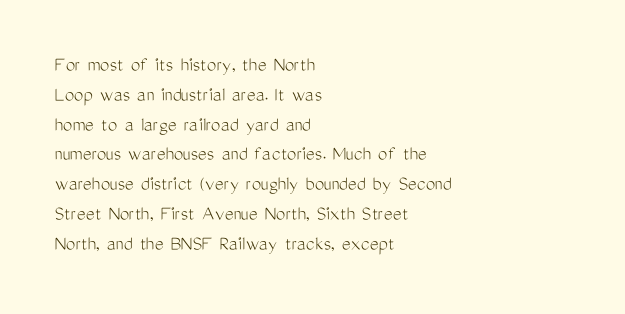
Quick note: interline space is typical. Nothing unusual about the tracking: characters are spaced as the font intends. Unmarked baselines from the first word to the last. No italicization has been applied; the sample stays upright.
